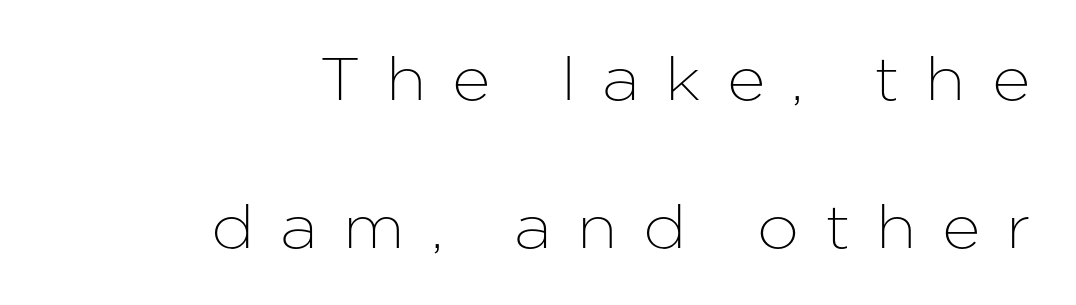
{"serif": "no", "italic": "no", "width": "normal", "stroke_contrast": "low", "x_height": "medium", "monospaced": "no", "underline": "no", "align": "right", "line_spacing": "loose", "line_spacing_ratio": 2.47, "letter_spacing": "wide", "letter_spacing_em": 0.43, "glyph_px": 60}
